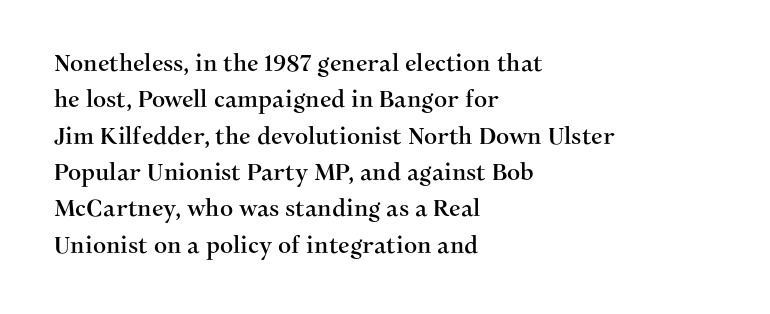
Q: Is the text italic (slanted)? A: No, it is upright.
Q: Is the text underlined? A: No.
Q: How is the paragraph aligned? A: Left-aligned.
Q: Is the spacing between letters normal or unusually wide? A: Normal.
Q: Is the spacing between lines tight, normal or loose? A: Normal.
